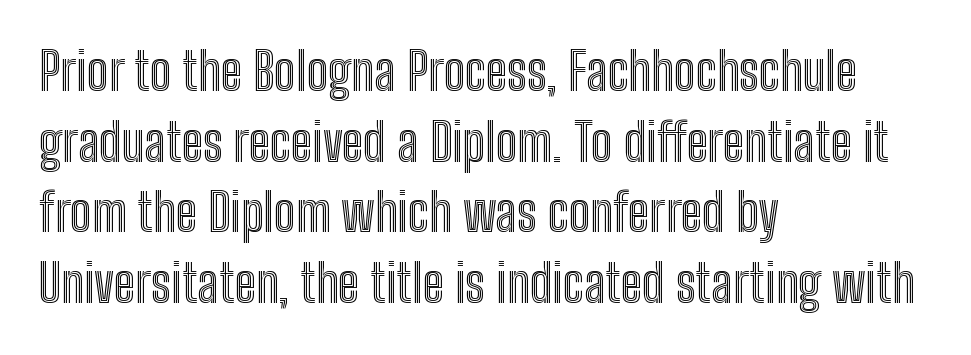
{"italic": "no", "width": "condensed", "x_height": "medium", "monospaced": "no", "underline": "no", "align": "left", "line_spacing": "normal", "line_spacing_ratio": 1.36, "letter_spacing": "normal", "letter_spacing_em": 0.0, "glyph_px": 52}
